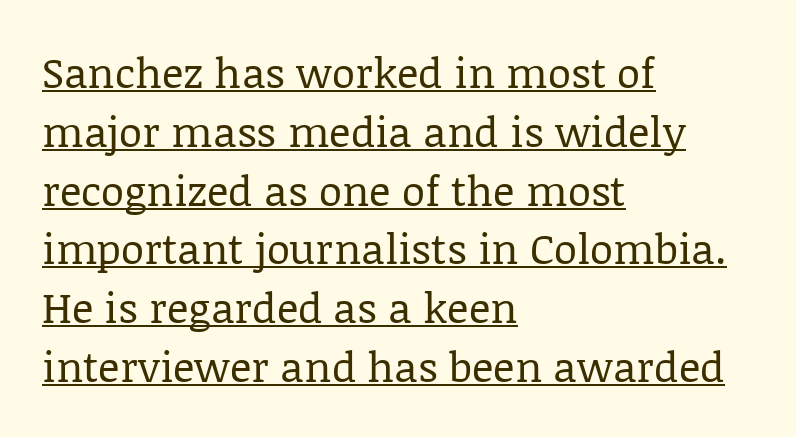
Q: Is the text bold? A: No.
Q: Is the text italic (slanted)? A: No, it is upright.
Q: Is the typeface a serif or a sans-serif typeface? A: Serif.
Q: Is the text underlined? A: Yes.
Q: How is the paragraph aligned? A: Left-aligned.
Q: Is the spacing between letters normal or unusually wide? A: Normal.
Q: Is the spacing between lines tight, normal or loose? A: Normal.
Q: Width (condensed, normal, or wide)? A: Normal.
Q: Stroke contrast? A: Low.
Q: x-height? A: Large.
Q: Monospaced? A: No.
